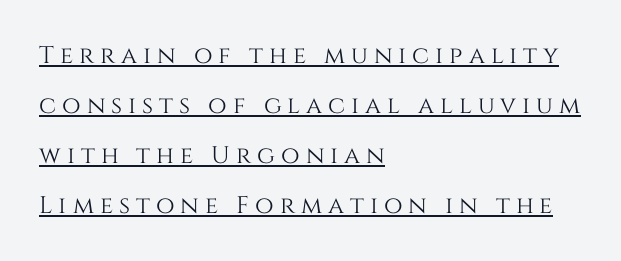
The image shows 24 px text type, upright; set left-aligned, loose line spacing (2.08x), unusually wide letter spacing (+0.25 em), underlined.
